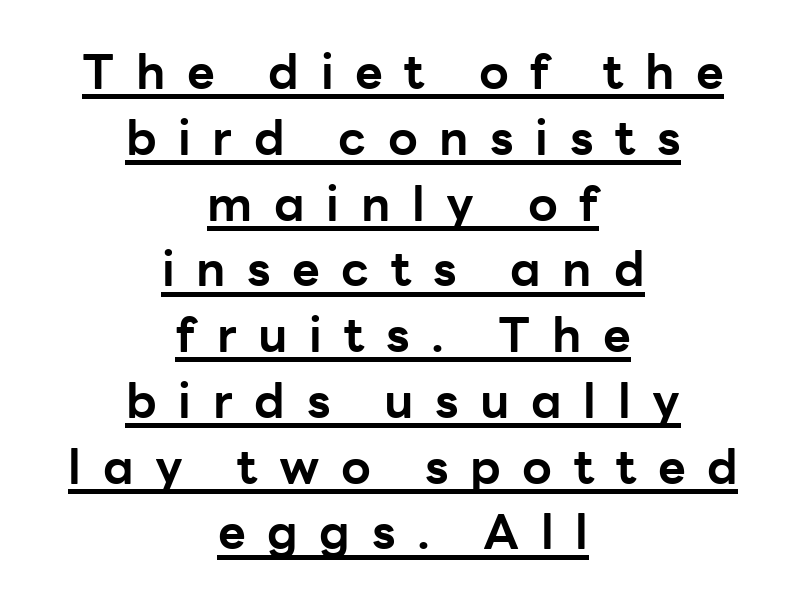
The image shows 48 px bold sans-serif type, upright; set centered, normal line spacing (1.37x), unusually wide letter spacing (+0.45 em), underlined; low stroke contrast and a medium x-height.
